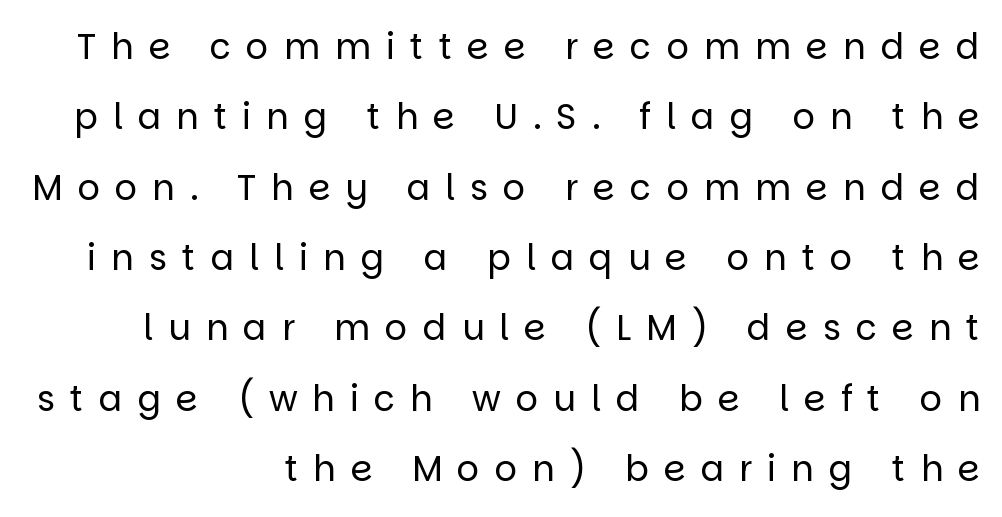
{"serif": "no", "italic": "no", "bold": "no", "weight": "regular", "width": "normal", "stroke_contrast": "low", "x_height": "large", "monospaced": "no", "underline": "no", "align": "right", "line_spacing": "loose", "line_spacing_ratio": 2.01, "letter_spacing": "wide", "letter_spacing_em": 0.43, "glyph_px": 35}
